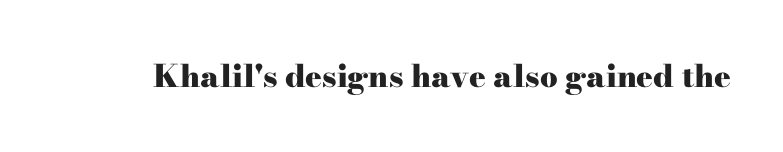
The image shows 31 px heavy, wide serif type, upright; set normal letter spacing, not underlined; high stroke contrast and a small x-height.
